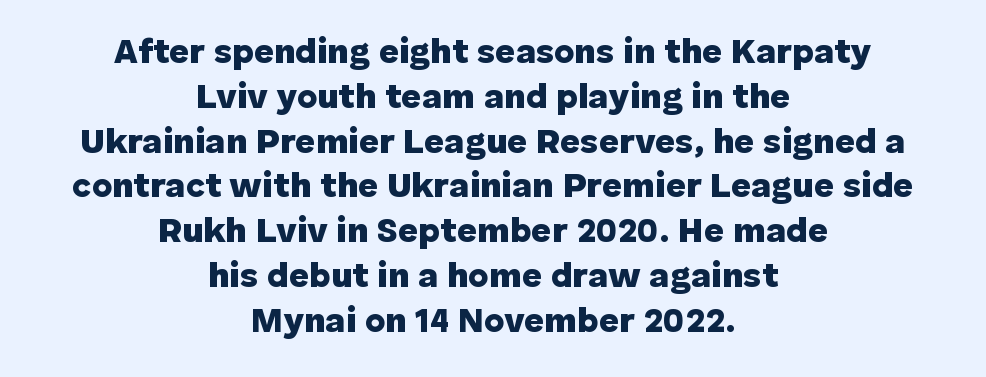
The baseline area is clear. The letters stand straight up with perfectly vertical stems. Look at the bottom of the vertical strokes: they stop flat, with no serifs. Centered paragraph, ragged on both sides. Glyph-to-glyph distance matches everyday printed text.
